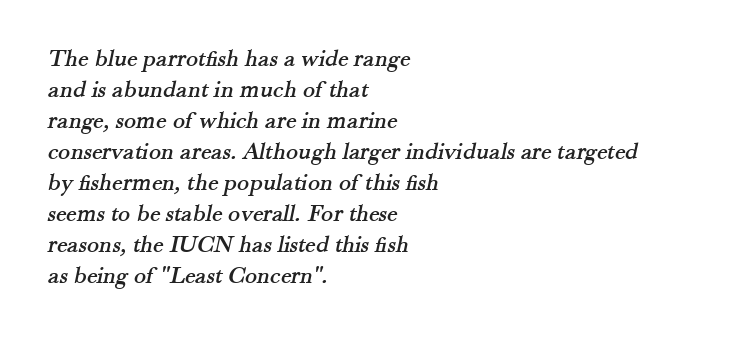
The space beneath each line is pristine and unruled. Compared with typical body copy, the letter spacing here is the same. One-word summary of the alignment: left.
